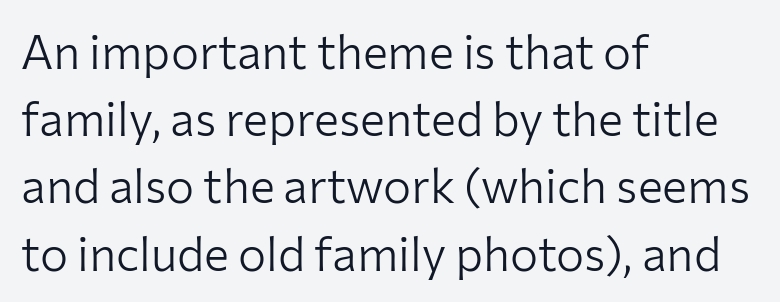
The characters are drawn with everyday or finer stroke widths. The rendering keeps characters at their native spacing. Horizontal bands of white between lines are of average thickness. Is this a fixed-width face? No — the glyphs have proportional, varying widths. All the whitespace from short lines collects on the right.
